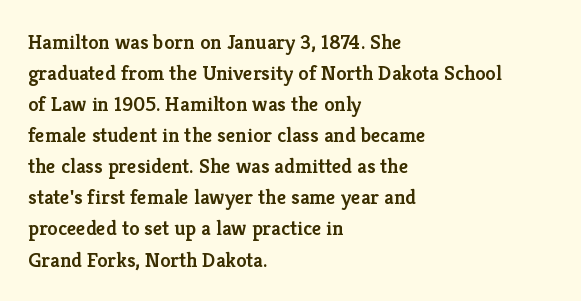
{"italic": "no", "bold": "semi", "underline": "no", "align": "left", "line_spacing": "normal", "line_spacing_ratio": 1.48, "letter_spacing": "normal", "letter_spacing_em": 0.0, "glyph_px": 21}
